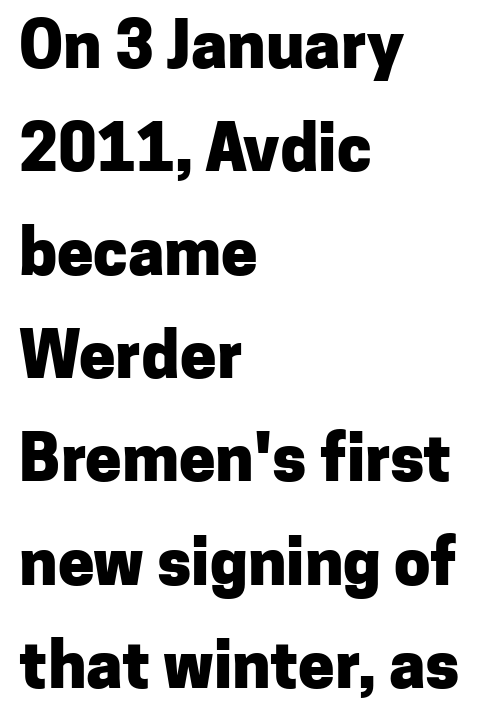
If you drew a line through each stem, it would be perfectly vertical. Typographically, this falls in the sans-serif category. Type without underlining. Looks like regular typesetting: each glyph gets only the width it needs. How are the letters spaced? Ordinarily, with no added tracking. A student would call this left alignment; a typographer would say flush left, rag right.
